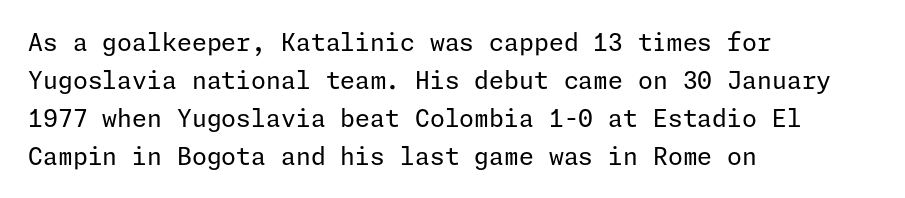
The image shows 24 px text type, upright; set left-aligned, normal line spacing (1.58x), normal letter spacing, not underlined.
